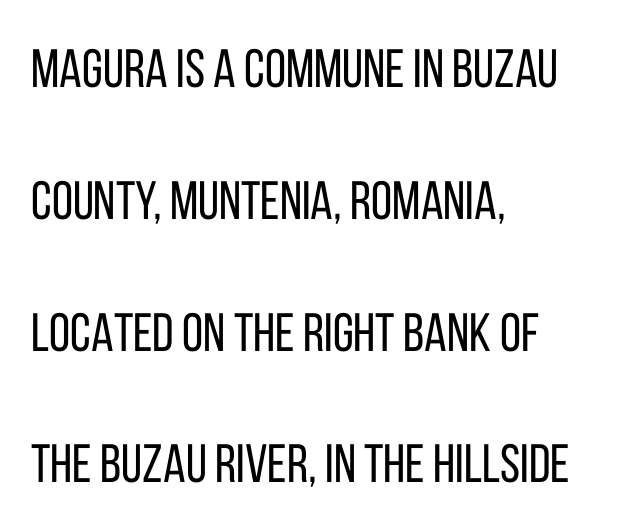
Q: Is the text bold? A: No.
Q: Is the text italic (slanted)? A: No, it is upright.
Q: Is the typeface a serif or a sans-serif typeface? A: Sans-serif.
Q: Is the text underlined? A: No.
Q: How is the paragraph aligned? A: Left-aligned.
Q: Is the spacing between letters normal or unusually wide? A: Normal.
Q: Is the spacing between lines tight, normal or loose? A: Loose.
Q: Width (condensed, normal, or wide)? A: Condensed.
Q: Stroke contrast? A: Low.
Q: x-height? A: Large.
Q: Monospaced? A: No.
